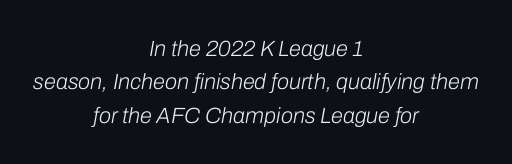
{"italic": "yes", "lean": "right", "slant_degrees": 10, "bold": "no", "underline": "no", "align": "center", "line_spacing": "normal", "line_spacing_ratio": 1.52, "letter_spacing": "normal", "letter_spacing_em": 0.0, "glyph_px": 22}
